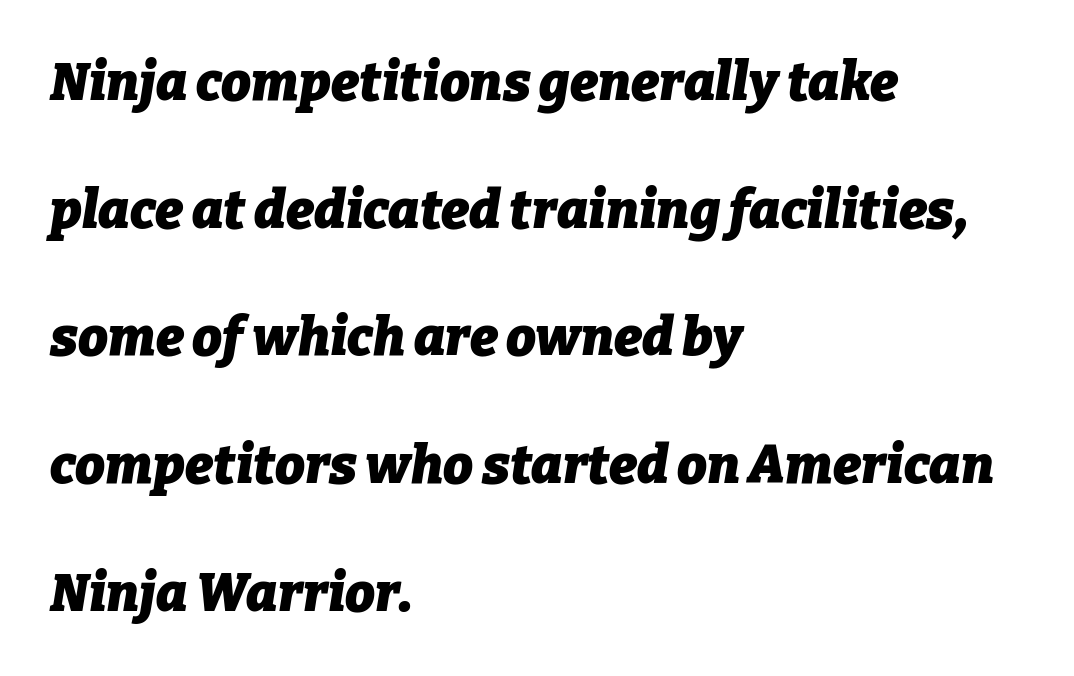
The image shows 53 px heavy type, italic (leaning right); set left-aligned, loose line spacing (2.41x), normal letter spacing, not underlined; low stroke contrast and a medium x-height.
